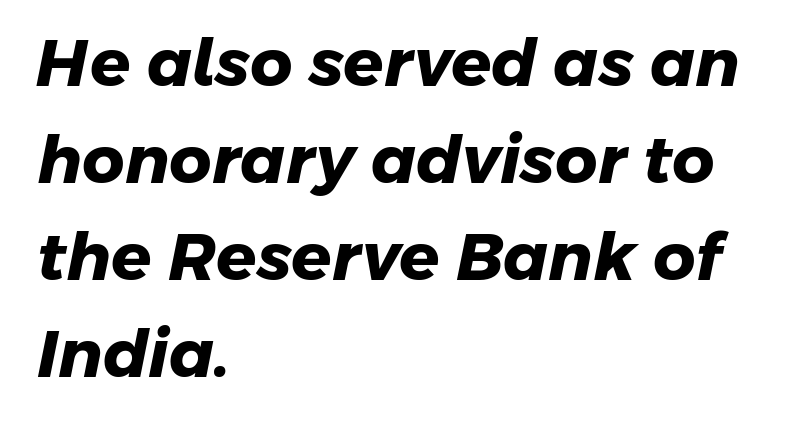
The image shows 66 px heavy sans-serif type; set left-aligned, normal line spacing (1.47x), normal letter spacing, not underlined; low stroke contrast and a medium x-height.
